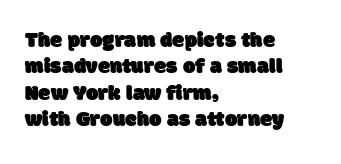
{"underline": "no", "align": "left", "line_spacing_ratio": 1.2, "letter_spacing": "normal", "letter_spacing_em": 0.0, "glyph_px": 22}
